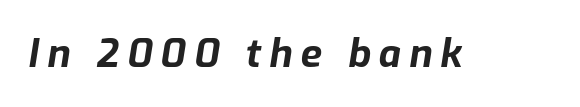
The image shows 39 px bold type, italic (leaning right); set unusually wide letter spacing (+0.21 em), not underlined; low stroke contrast and a medium x-height.
